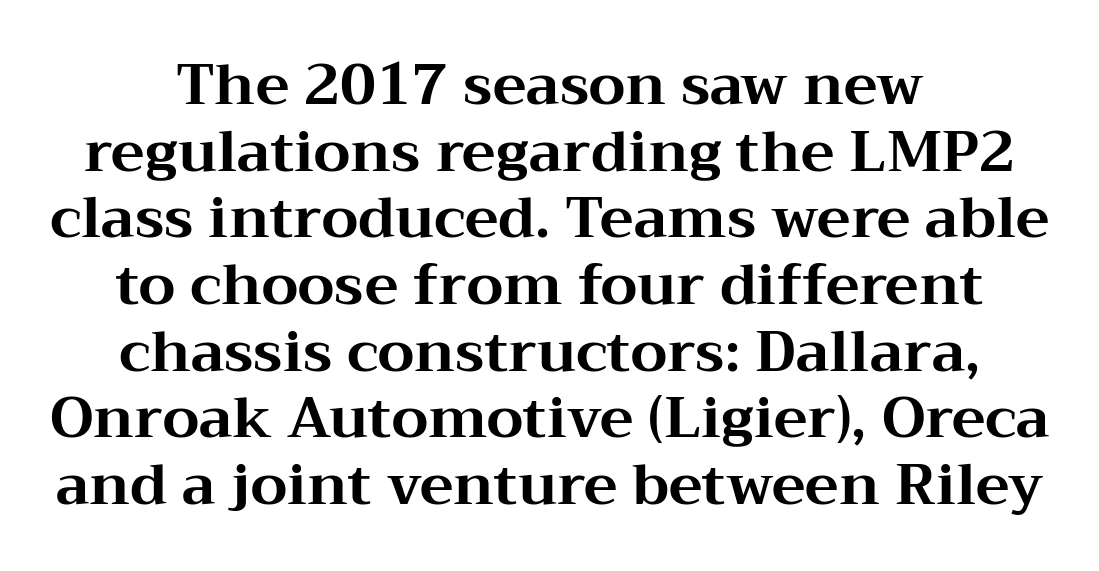
Stroke terminals: seriffed. There is no visible air inserted between adjacent glyphs. Rule under the text: the space is simply empty. If you folded the block vertically in half, each line would mirror itself in length. The rendering uses natural spacing where letterforms have individual widths.
